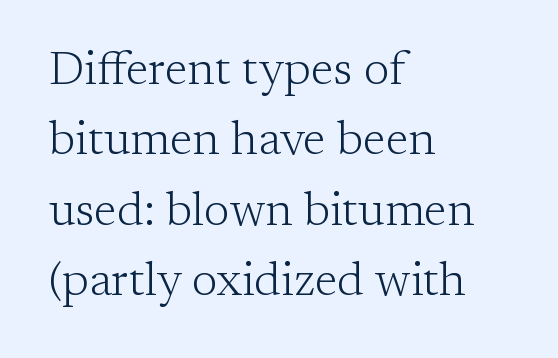
Q: Is the text bold? A: No.
Q: Is the text italic (slanted)? A: No, it is upright.
Q: Is the typeface a serif or a sans-serif typeface? A: Serif.
Q: Is the text underlined? A: No.
Q: How is the paragraph aligned? A: Left-aligned.
Q: Is the spacing between letters normal or unusually wide? A: Normal.
Q: Is the spacing between lines tight, normal or loose? A: Normal.
Q: Width (condensed, normal, or wide)? A: Normal.
Q: Stroke contrast? A: Low.
Q: x-height? A: Medium.
Q: Monospaced? A: No.
